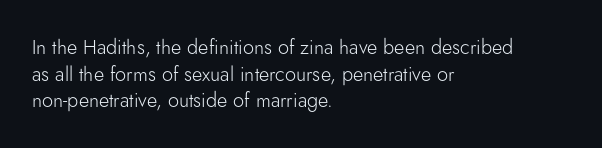
Does the copy run flush right? No — it runs flush left. The block of text has a typical density, with ordinary space between rows. This sample uses plain, unmodified letter spacing. The zone under the glyphs is completely vacant. A roman cut, with each character standing at attention. Stem width sits at or under what a default text font uses.
